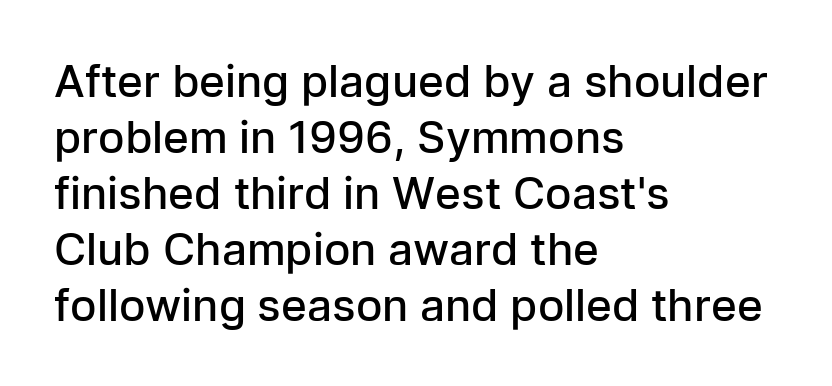
If you drew a line through each stem, it would be perfectly vertical. The passage shown has conventional tracking throughout. This sample uses a sans-serif face. Baseline-to-baseline distance is the conventional proportion of letter height.
